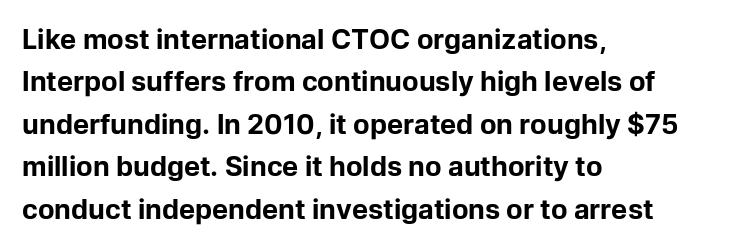
{"italic": "no", "bold": "yes", "underline": "no", "align": "left", "line_spacing": "normal", "line_spacing_ratio": 1.57, "letter_spacing": "normal", "letter_spacing_em": 0.0, "glyph_px": 27}
